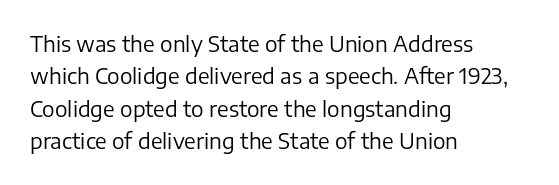
{"italic": "no", "bold": "no", "underline": "no", "align": "left", "line_spacing": "normal", "line_spacing_ratio": 1.54, "letter_spacing": "normal", "letter_spacing_em": 0.0, "glyph_px": 21}
